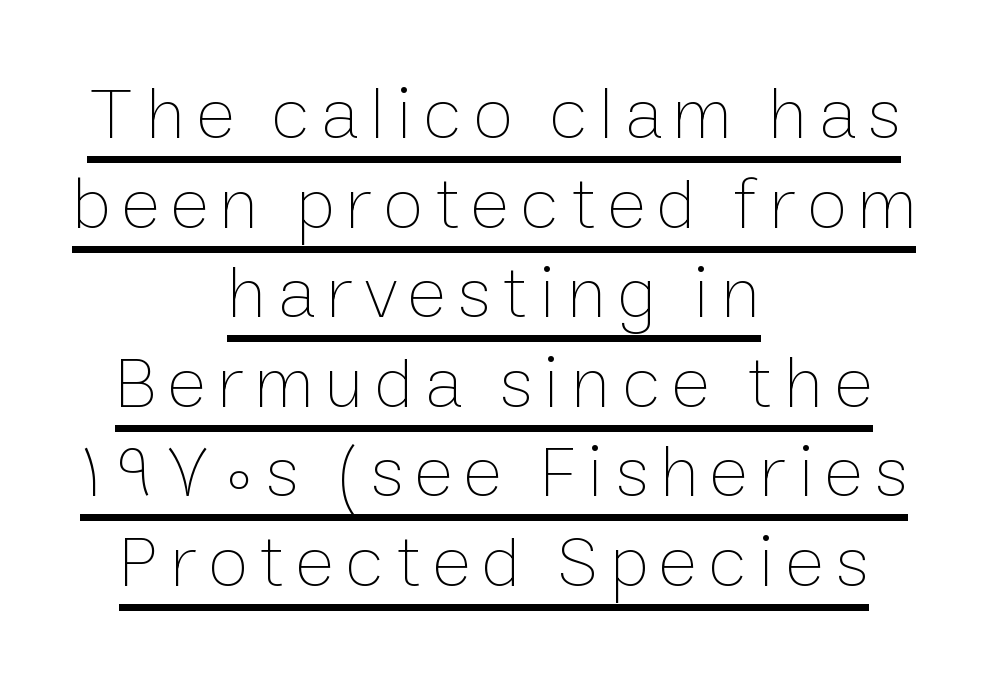
Caption: multi-line text, centered on the measure. The font's upright variant was chosen for this text. Check the space under the baseline: a stroke is drawn there. Looks like regular typesetting: each glyph gets only the width it needs. Stroke thickness stays within the range of a standard reading face or lighter.
